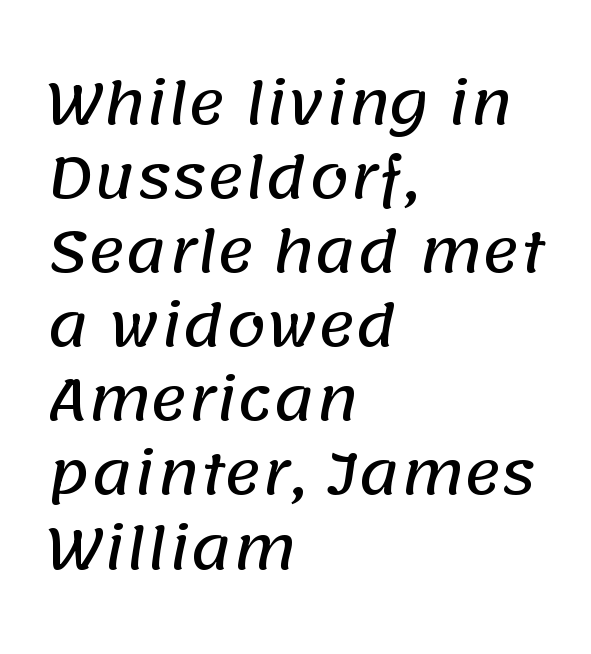
{"serif": "no", "width": "normal", "stroke_contrast": "low", "x_height": "large", "monospaced": "no", "underline": "no", "align": "left", "line_spacing": "normal", "line_spacing_ratio": 1.3, "letter_spacing": "normal", "letter_spacing_em": 0.0, "glyph_px": 57}
